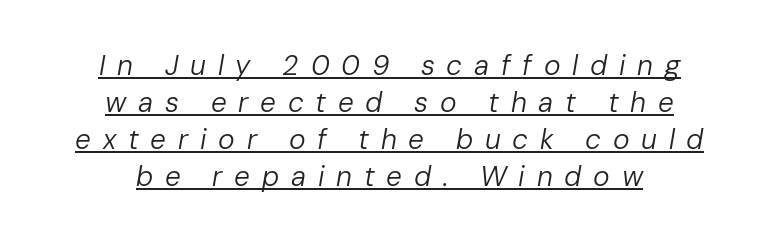
Q: Is the text bold? A: No.
Q: Is the text italic (slanted)? A: Yes, it leans right by about 10 degrees.
Q: Is the text underlined? A: Yes.
Q: How is the paragraph aligned? A: Centered.
Q: Is the spacing between letters normal or unusually wide? A: Unusually wide.
Q: Is the spacing between lines tight, normal or loose? A: Normal.
Q: Width (condensed, normal, or wide)? A: Normal.
Q: Stroke contrast? A: Low.
Q: x-height? A: Medium.
Q: Monospaced? A: No.
